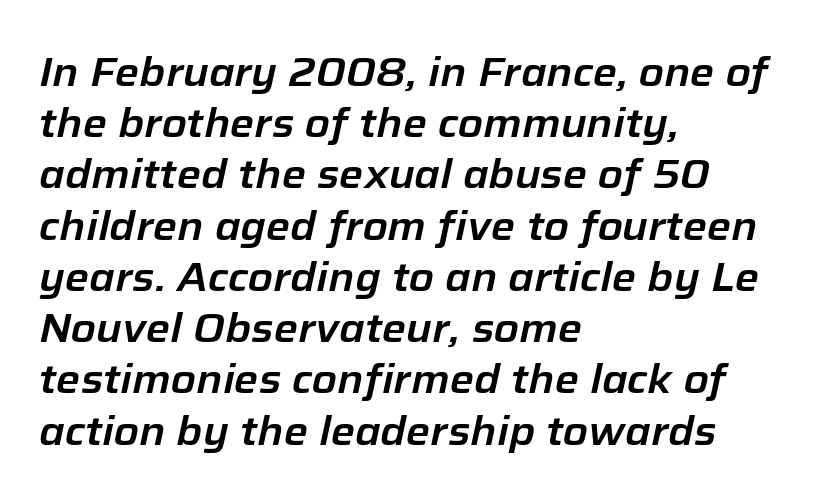
{"italic": "yes", "lean": "right", "slant_degrees": 12, "width": "normal", "stroke_contrast": "low", "x_height": "medium", "monospaced": "no", "underline": "no", "align": "left", "line_spacing": "normal", "line_spacing_ratio": 1.25, "letter_spacing": "normal", "letter_spacing_em": 0.0, "glyph_px": 41}
